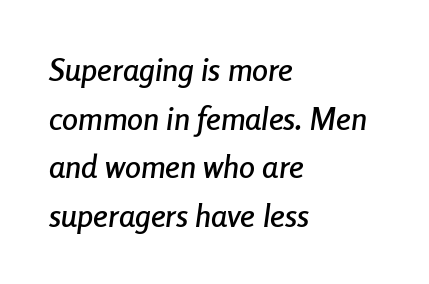
The leading is moderate, giving the passage an even texture. Decoration check: the copy has no underline. Notice how the stems are inclined rather than vertical — that's the hallmark of italics. These lines are rendered in a variable-pitch font. Words appear dense and cohesive because spacing is normal. Left-aligned paragraph, ragged on the right.
